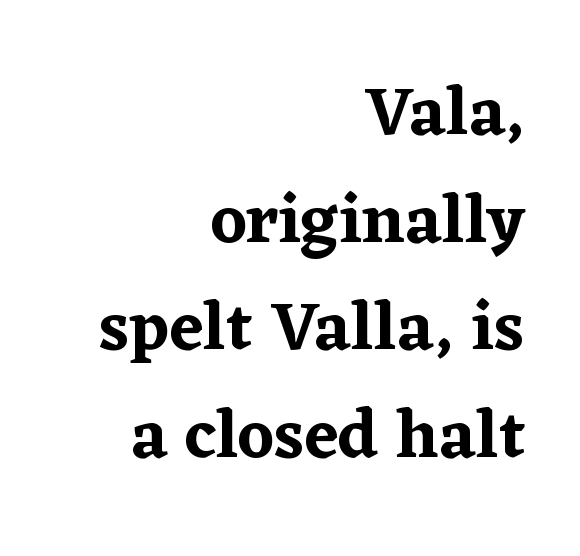
{"serif": "yes", "italic": "no", "width": "normal", "stroke_contrast": "low", "x_height": "medium", "monospaced": "no", "underline": "no", "align": "right", "line_spacing": "normal", "line_spacing_ratio": 1.56, "letter_spacing": "normal", "letter_spacing_em": 0.0, "glyph_px": 69}
